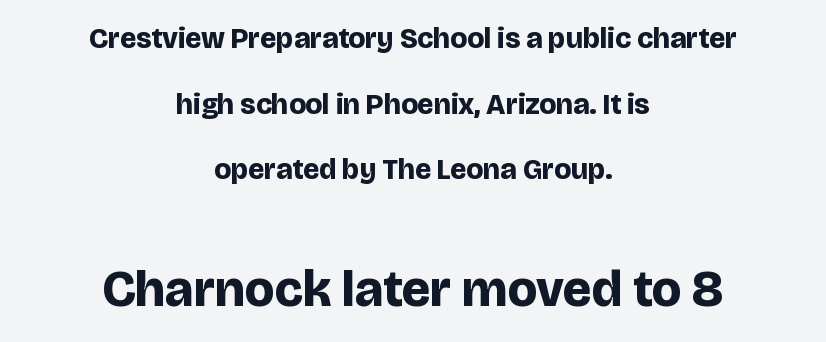
The image shows 51 px bold sans-serif type, upright; set centered, loose line spacing (2.26x), normal letter spacing, not underlined; the second (bottom) block is 1.76x larger; low stroke contrast and a large x-height.
